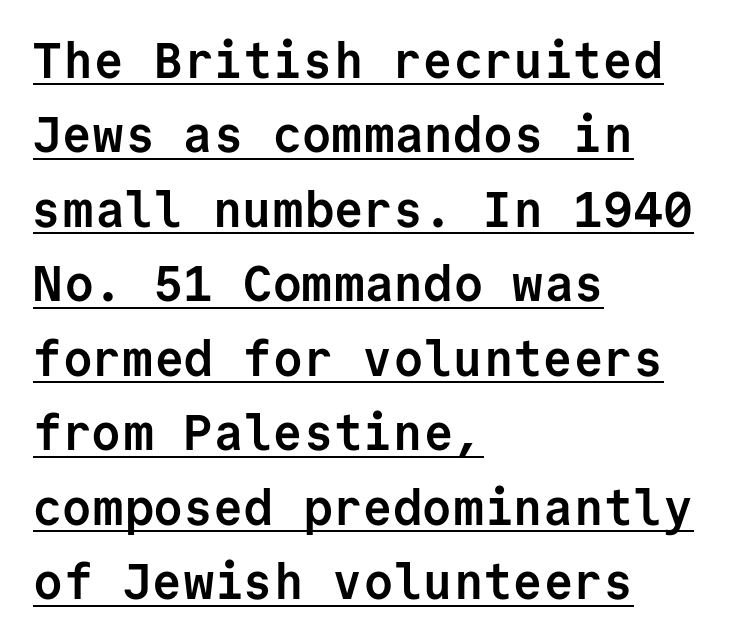
Q: Is the text bold? A: Yes.
Q: Is the text italic (slanted)? A: No, it is upright.
Q: Is the typeface a serif or a sans-serif typeface? A: Sans-serif.
Q: Is the text underlined? A: Yes.
Q: How is the paragraph aligned? A: Left-aligned.
Q: Is the spacing between letters normal or unusually wide? A: Normal.
Q: Is the spacing between lines tight, normal or loose? A: Normal.
Q: Width (condensed, normal, or wide)? A: Normal.
Q: Stroke contrast? A: Low.
Q: x-height? A: Medium.
Q: Monospaced? A: Yes.
